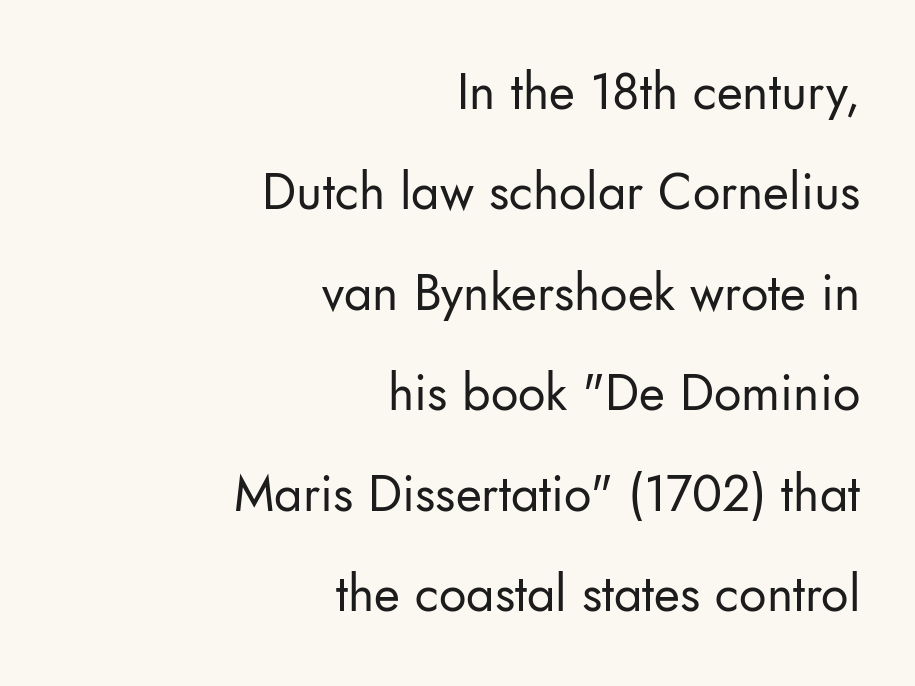
The image shows 50 px regular-weight sans-serif type, upright; set right-aligned, loose line spacing (2.01x), normal letter spacing, not underlined; low stroke contrast and a small x-height.
